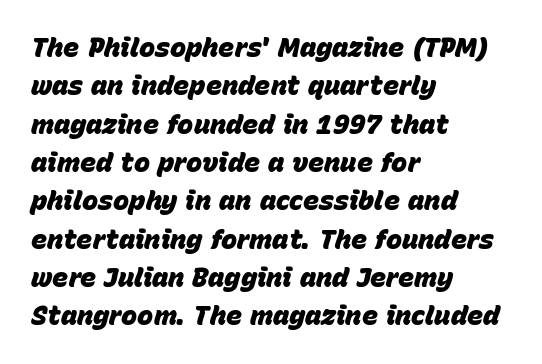
The image shows 27 px bold type, italic (leaning right); set left-aligned, normal line spacing (1.42x), normal letter spacing, not underlined.
